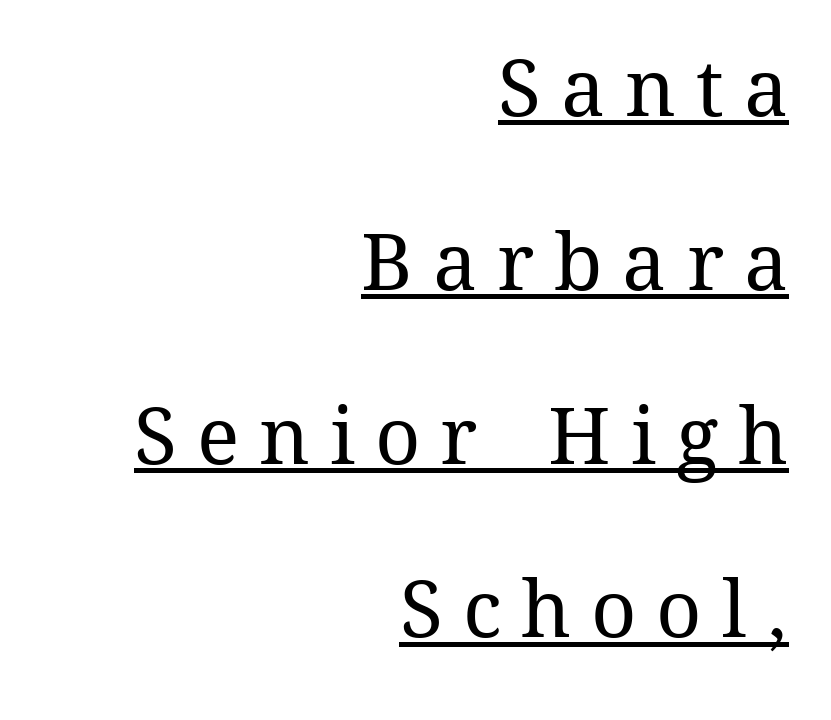
{"italic": "no", "bold": "no", "weight": "regular", "width": "normal", "stroke_contrast": "medium", "x_height": "medium", "monospaced": "no", "underline": "yes", "align": "right", "line_spacing": "loose", "line_spacing_ratio": 2.2, "letter_spacing": "wide", "letter_spacing_em": 0.25, "glyph_px": 79}
